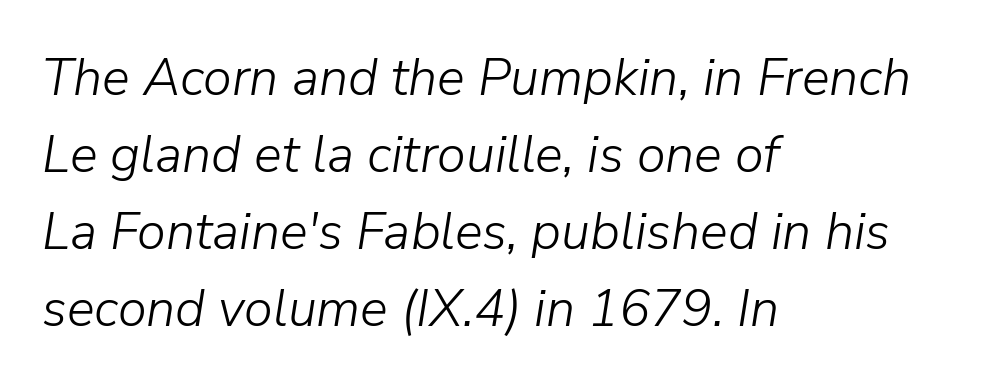
Q: Is the text bold? A: No.
Q: Is the text italic (slanted)? A: Yes, it leans right by about 9 degrees.
Q: Is the text underlined? A: No.
Q: How is the paragraph aligned? A: Left-aligned.
Q: Is the spacing between letters normal or unusually wide? A: Normal.
Q: Is the spacing between lines tight, normal or loose? A: Normal.
Q: Width (condensed, normal, or wide)? A: Normal.
Q: Stroke contrast? A: Low.
Q: x-height? A: Medium.
Q: Monospaced? A: No.
